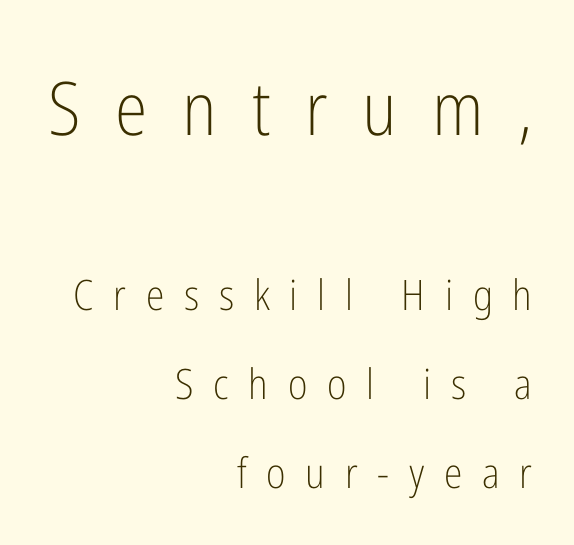
{"serif": "no", "italic": "no", "bold": "no", "weight": "light", "width": "condensed", "stroke_contrast": "low", "x_height": "medium", "monospaced": "no", "underline": "no", "align": "right", "line_spacing": "loose", "line_spacing_ratio": 2.11, "letter_spacing": "wide", "letter_spacing_em": 0.47, "larger_block": "first", "size_ratio": 1.76, "glyph_px": 74}
